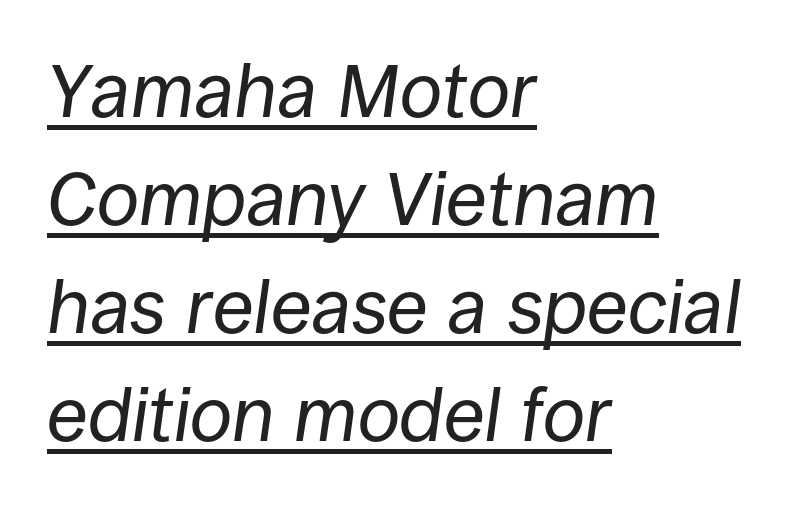
Q: Is the text bold? A: No.
Q: Is the text italic (slanted)? A: Yes, it leans right by about 8 degrees.
Q: Is the text underlined? A: Yes.
Q: How is the paragraph aligned? A: Left-aligned.
Q: Is the spacing between letters normal or unusually wide? A: Normal.
Q: Is the spacing between lines tight, normal or loose? A: Normal.
Q: Width (condensed, normal, or wide)? A: Normal.
Q: Stroke contrast? A: Low.
Q: x-height? A: Large.
Q: Monospaced? A: No.
